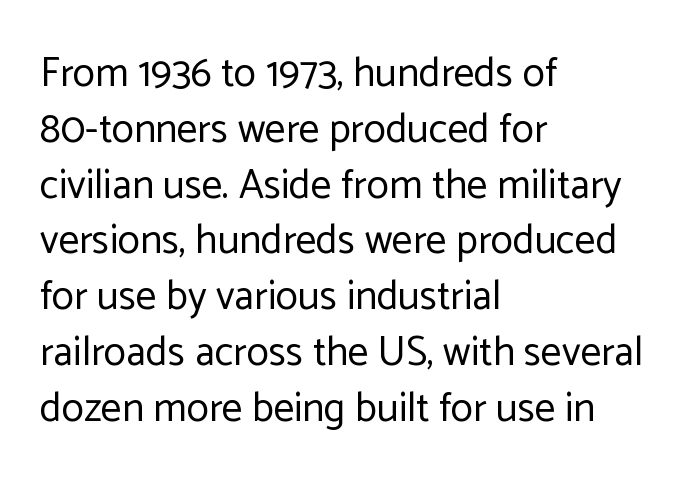
{"serif": "no", "italic": "no", "bold": "no", "weight": "regular", "width": "normal", "stroke_contrast": "low", "x_height": "medium", "monospaced": "no", "underline": "no", "align": "left", "line_spacing": "normal", "line_spacing_ratio": 1.36, "letter_spacing": "normal", "letter_spacing_em": 0.0, "glyph_px": 41}
